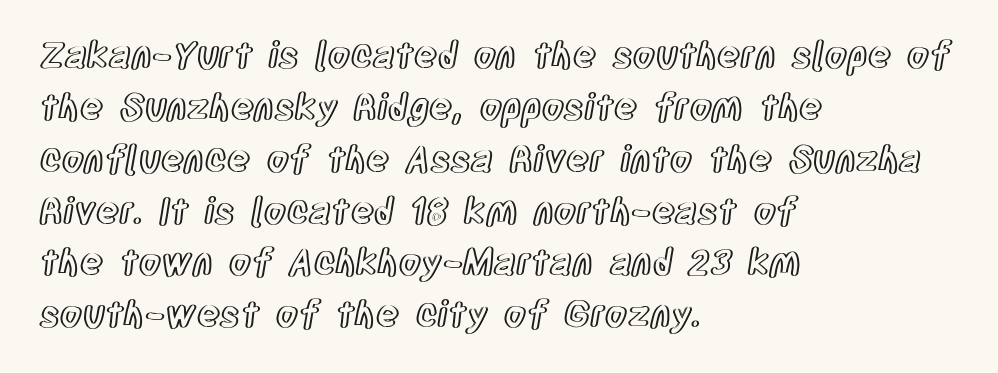
Q: Is the text italic (slanted)? A: Yes.
Q: Is the text underlined? A: No.
Q: How is the paragraph aligned? A: Left-aligned.
Q: Is the spacing between letters normal or unusually wide? A: Normal.
Q: Is the spacing between lines tight, normal or loose? A: Normal.
Q: Width (condensed, normal, or wide)? A: Condensed.
Q: x-height? A: Large.
Q: Monospaced? A: No.
